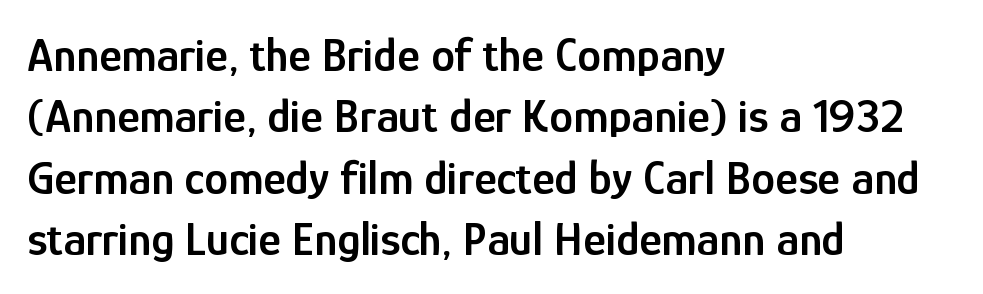
{"serif": "no", "italic": "no", "bold": "semi", "weight": "semibold", "width": "condensed", "stroke_contrast": "low", "x_height": "medium", "monospaced": "no", "underline": "no", "align": "left", "line_spacing": "normal", "line_spacing_ratio": 1.28, "letter_spacing": "normal", "letter_spacing_em": 0.0, "glyph_px": 48}
